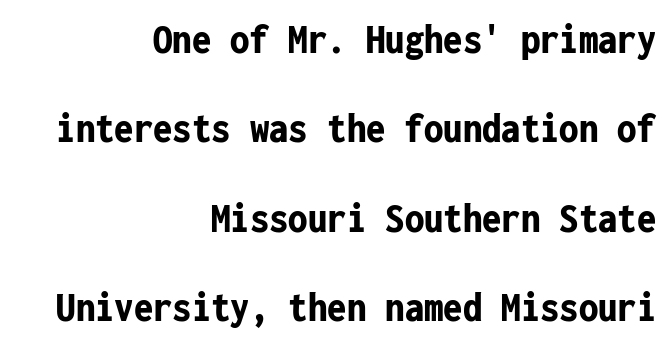
{"serif": "no", "italic": "no", "bold": "yes", "weight": "bold", "width": "condensed", "stroke_contrast": "low", "x_height": "medium", "monospaced": "yes", "underline": "no", "align": "right", "line_spacing": "loose", "line_spacing_ratio": 2.08, "letter_spacing": "normal", "letter_spacing_em": 0.0, "glyph_px": 43}
